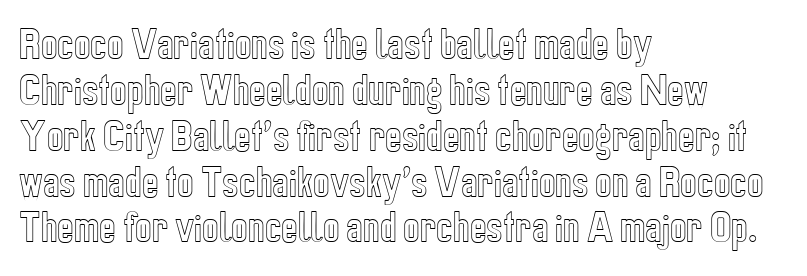
{"italic": "no", "width": "condensed", "x_height": "medium", "monospaced": "no", "underline": "no", "align": "left", "line_spacing": "normal", "line_spacing_ratio": 1.31, "letter_spacing": "normal", "letter_spacing_em": 0.0, "glyph_px": 35}
